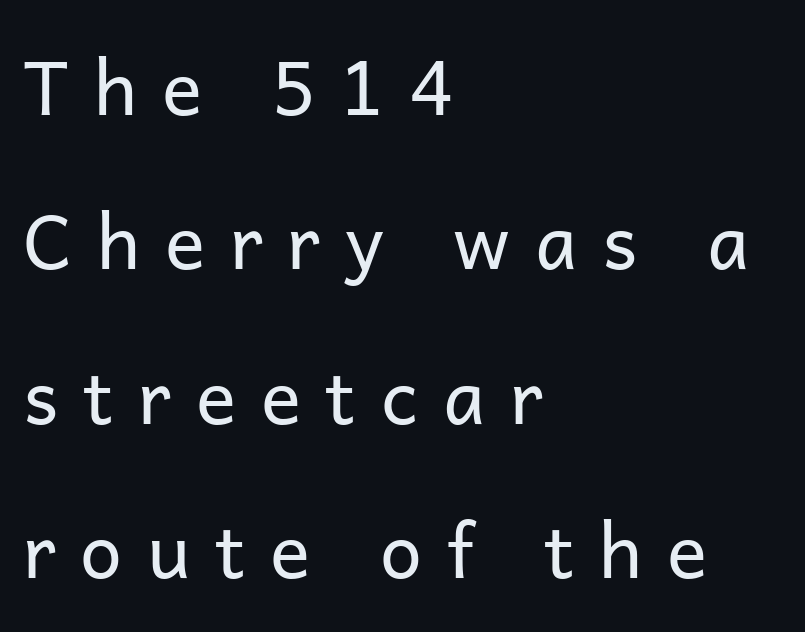
{"serif": "no", "italic": "no", "bold": "no", "weight": "regular", "width": "normal", "stroke_contrast": "low", "x_height": "medium", "monospaced": "no", "underline": "no", "align": "left", "line_spacing": "loose", "line_spacing_ratio": 2.06, "letter_spacing": "wide", "letter_spacing_em": 0.33, "glyph_px": 75}
